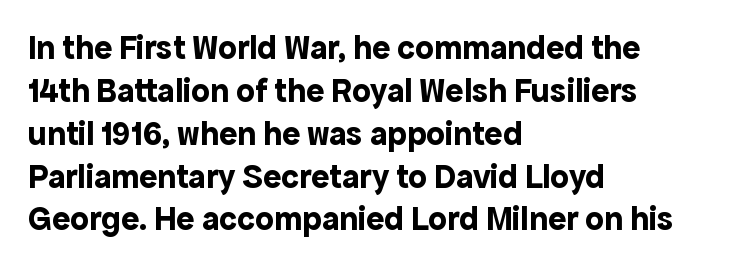
{"serif": "no", "italic": "no", "bold": "yes", "weight": "bold", "width": "normal", "x_height": "medium", "monospaced": "no", "underline": "no", "align": "left", "line_spacing": "normal", "line_spacing_ratio": 1.26, "letter_spacing": "normal", "letter_spacing_em": 0.0, "glyph_px": 34}
